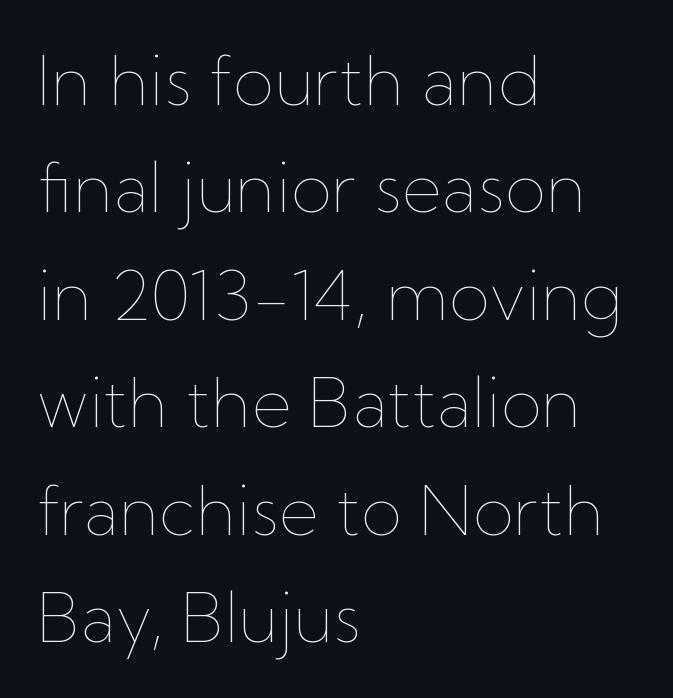
These lines were composed using upright roman letters. The rows are spaced the way most documents space them. You could not count columns in this text — the font is proportionally spaced. The face used here is rendered with its standard letterfit. Any mark beneath the type? The region is blank. A light-to-regular cut is what we see here.
